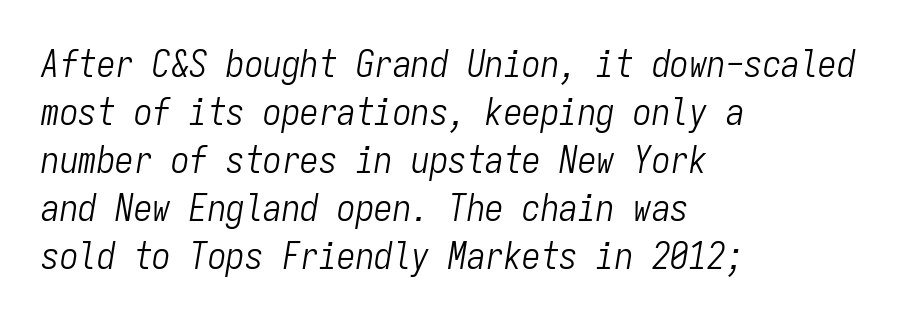
Is the stroke heavy? The answer is a plain regular-or-lighter. Glyph-to-glyph distance matches everyday printed text. Whoever set this chose a conventional vertical rhythm. A bare baseline throughout the passage.
